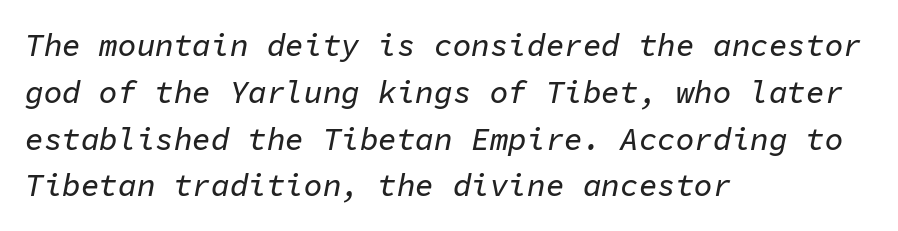
The image shows 31 px text type, italic (leaning right), monospaced; set left-aligned, normal line spacing (1.51x), normal letter spacing, not underlined; low stroke contrast and a medium x-height.
